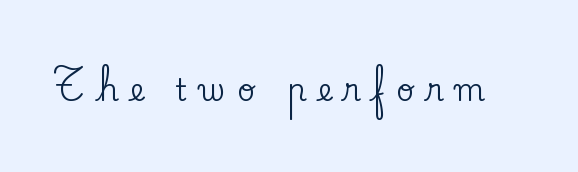
The image shows 30 px serif type, upright; set unusually wide letter spacing (+0.39 em), not underlined; low stroke contrast and a small x-height.
